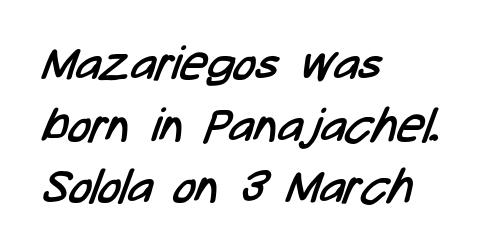
Q: Is the text bold? A: No.
Q: Is the typeface a serif or a sans-serif typeface? A: Sans-serif.
Q: Is the text underlined? A: No.
Q: How is the paragraph aligned? A: Left-aligned.
Q: Is the spacing between letters normal or unusually wide? A: Normal.
Q: Is the spacing between lines tight, normal or loose? A: Normal.
Q: Width (condensed, normal, or wide)? A: Condensed.
Q: Stroke contrast? A: Low.
Q: x-height? A: Medium.
Q: Monospaced? A: No.
